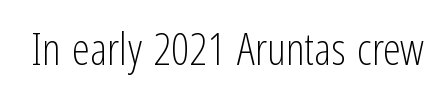
Q: Is the text bold? A: No.
Q: Is the text italic (slanted)? A: No, it is upright.
Q: Is the typeface a serif or a sans-serif typeface? A: Sans-serif.
Q: Is the text underlined? A: No.
Q: Is the spacing between letters normal or unusually wide? A: Normal.
Q: Width (condensed, normal, or wide)? A: Condensed.
Q: Stroke contrast? A: Low.
Q: x-height? A: Medium.
Q: Monospaced? A: No.
